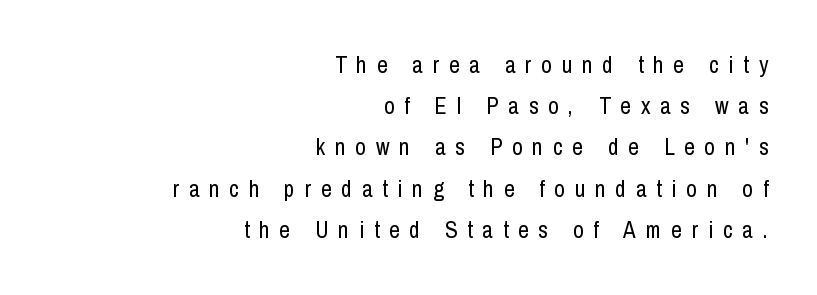
The axis of the letterforms is exactly vertical. Nothing heavy about these letters — not bold at all. These lines stack with their right ends in a neat column. Descenders are the only things crossing below the line. The gaps between neighbouring characters are conspicuously large.
